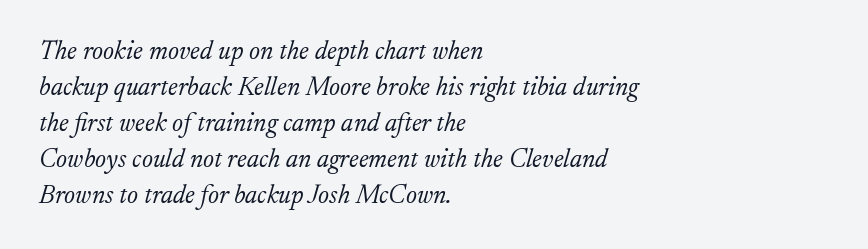
The image shows 26 px text type, italic (leaning right); set left-aligned, normal line spacing (1.38x), normal letter spacing, not underlined.
